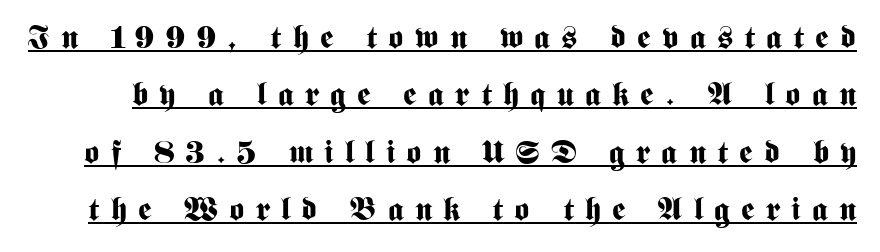
The image shows 32 px bold, condensed sans-serif type, upright; set line spacing 1.79x, unusually wide letter spacing (+0.35 em), underlined; medium stroke contrast and a medium x-height.
